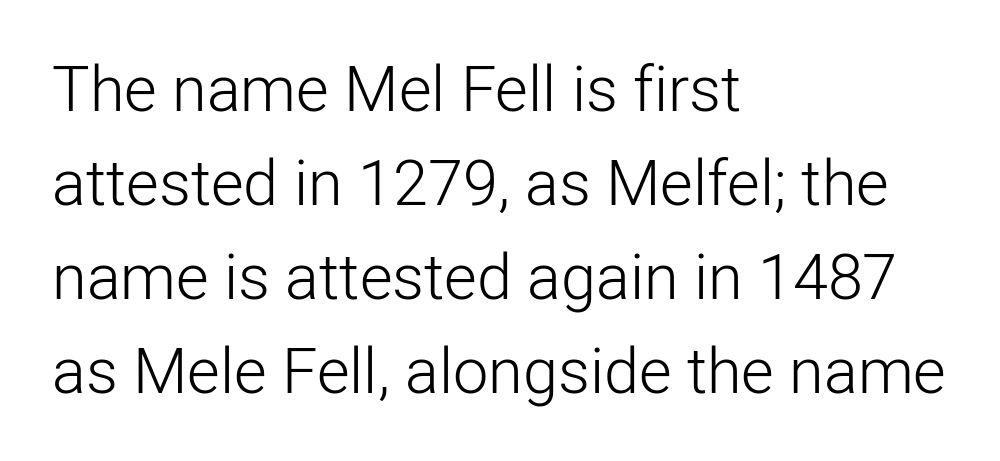
Q: Is the text bold? A: No.
Q: Is the text italic (slanted)? A: No, it is upright.
Q: Is the typeface a serif or a sans-serif typeface? A: Sans-serif.
Q: Is the text underlined? A: No.
Q: How is the paragraph aligned? A: Left-aligned.
Q: Is the spacing between letters normal or unusually wide? A: Normal.
Q: Is the spacing between lines tight, normal or loose? A: Normal.
Q: Width (condensed, normal, or wide)? A: Normal.
Q: Stroke contrast? A: Low.
Q: x-height? A: Medium.
Q: Monospaced? A: No.
